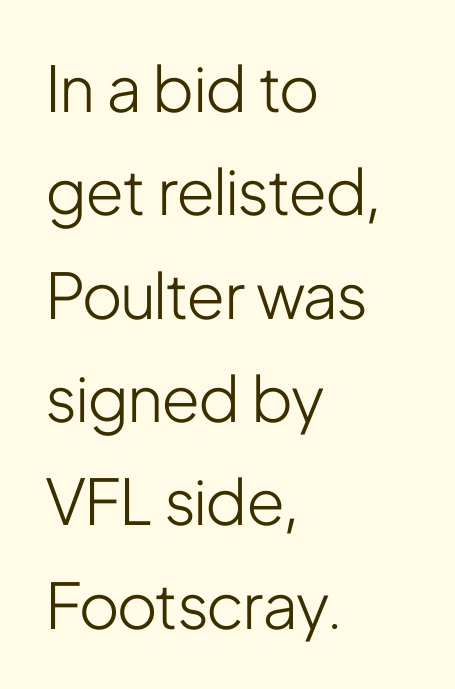
The image shows 63 px light, condensed sans-serif type, upright; set left-aligned, normal line spacing (1.64x), normal letter spacing, not underlined; low stroke contrast and a medium x-height.
